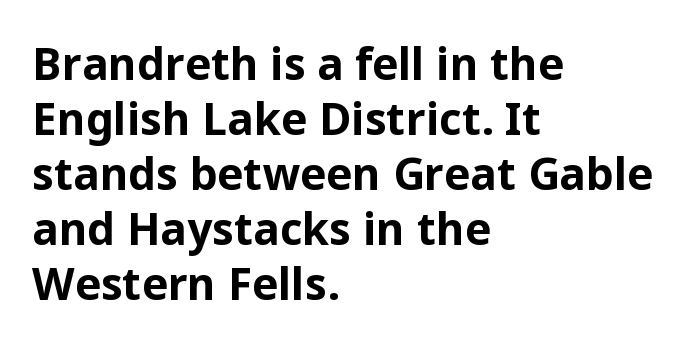
The image shows 44 px bold sans-serif type, upright; set left-aligned, normal line spacing (1.25x), normal letter spacing, not underlined; low stroke contrast and a medium x-height.
